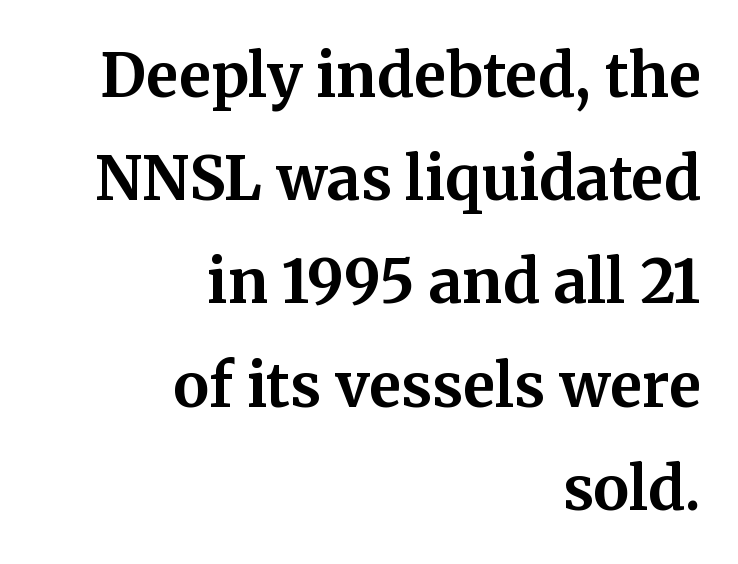
{"serif": "yes", "italic": "no", "bold": "yes", "weight": "bold", "width": "normal", "stroke_contrast": "medium", "x_height": "medium", "monospaced": "no", "underline": "no", "align": "right", "line_spacing_ratio": 1.72, "letter_spacing": "normal", "letter_spacing_em": 0.0, "glyph_px": 60}
